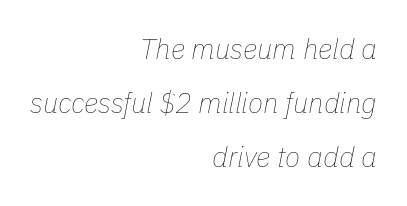
Q: Is the text bold? A: No.
Q: Is the text italic (slanted)? A: Yes, it leans right by about 11 degrees.
Q: Is the text underlined? A: No.
Q: How is the paragraph aligned? A: Right-aligned.
Q: Is the spacing between letters normal or unusually wide? A: Normal.
Q: Is the spacing between lines tight, normal or loose? A: Loose.
Q: Width (condensed, normal, or wide)? A: Normal.
Q: Stroke contrast? A: Low.
Q: x-height? A: Medium.
Q: Monospaced? A: No.
